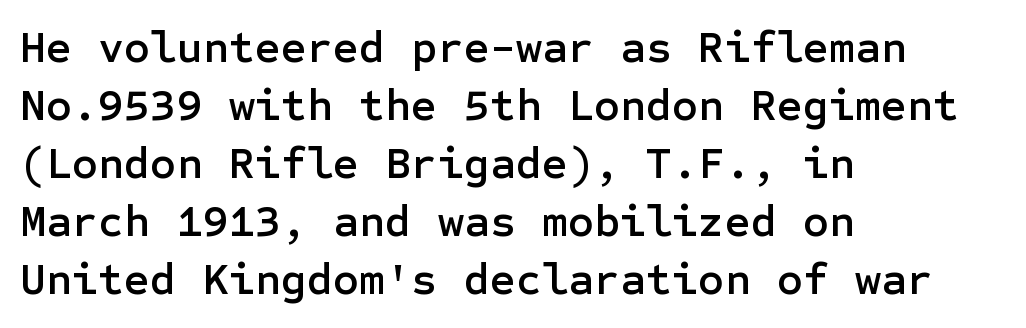
Q: Is the text italic (slanted)? A: No, it is upright.
Q: Is the typeface a serif or a sans-serif typeface? A: Sans-serif.
Q: Is the text underlined? A: No.
Q: How is the paragraph aligned? A: Left-aligned.
Q: Is the spacing between letters normal or unusually wide? A: Normal.
Q: Is the spacing between lines tight, normal or loose? A: Normal.
Q: Width (condensed, normal, or wide)? A: Normal.
Q: Stroke contrast? A: Low.
Q: x-height? A: Medium.
